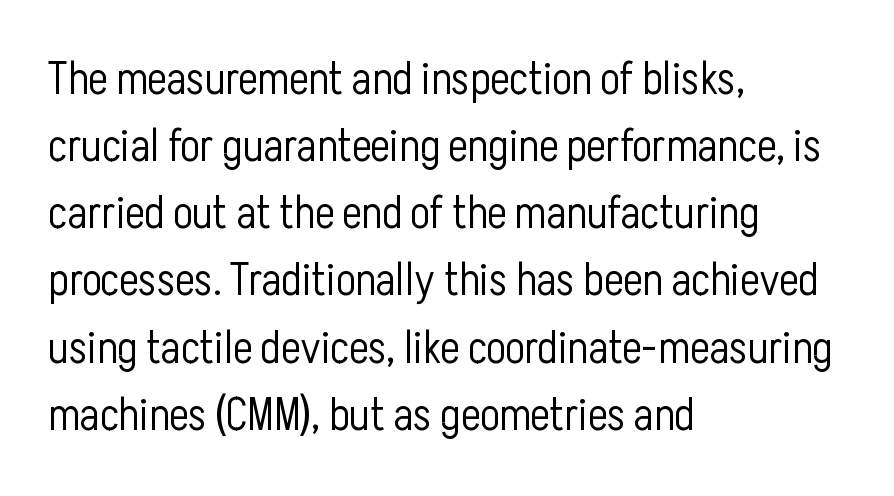
Q: Is the text bold? A: No.
Q: Is the text italic (slanted)? A: No, it is upright.
Q: Is the typeface a serif or a sans-serif typeface? A: Sans-serif.
Q: Is the text underlined? A: No.
Q: How is the paragraph aligned? A: Left-aligned.
Q: Is the spacing between letters normal or unusually wide? A: Normal.
Q: Is the spacing between lines tight, normal or loose? A: Normal.
Q: Width (condensed, normal, or wide)? A: Condensed.
Q: Stroke contrast? A: Low.
Q: x-height? A: Medium.
Q: Monospaced? A: No.
